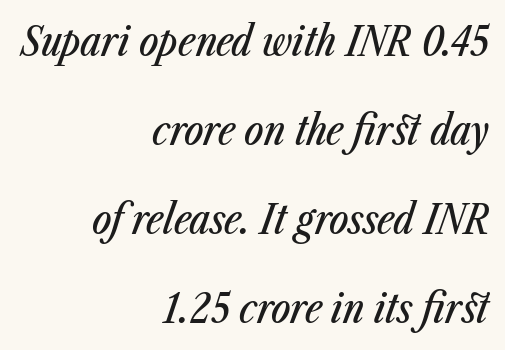
{"italic": "yes", "lean": "right", "slant_degrees": 23, "width": "condensed", "stroke_contrast": "low", "x_height": "medium", "monospaced": "no", "underline": "no", "align": "right", "line_spacing": "loose", "line_spacing_ratio": 2.17, "letter_spacing": "normal", "letter_spacing_em": 0.0, "glyph_px": 41}
